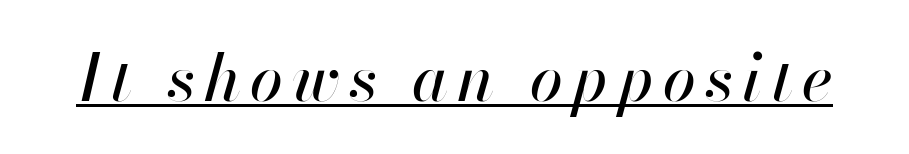
Q: Is the text italic (slanted)? A: Yes, it leans right by about 13 degrees.
Q: Is the text underlined? A: Yes.
Q: Width (condensed, normal, or wide)? A: Normal.
Q: Stroke contrast? A: High.
Q: x-height? A: Small.
Q: Monospaced? A: No.
